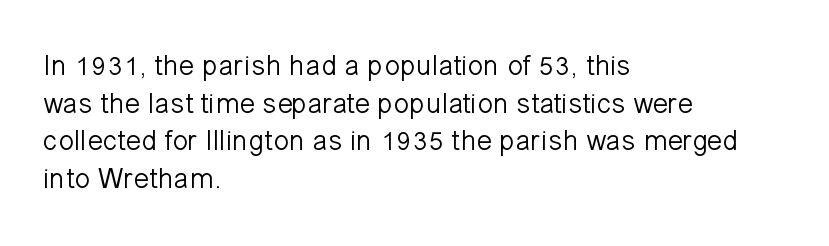
The image shows 29 px light sans-serif type, upright; set left-aligned, normal line spacing (1.3x), normal letter spacing, not underlined; low stroke contrast and a medium x-height.
